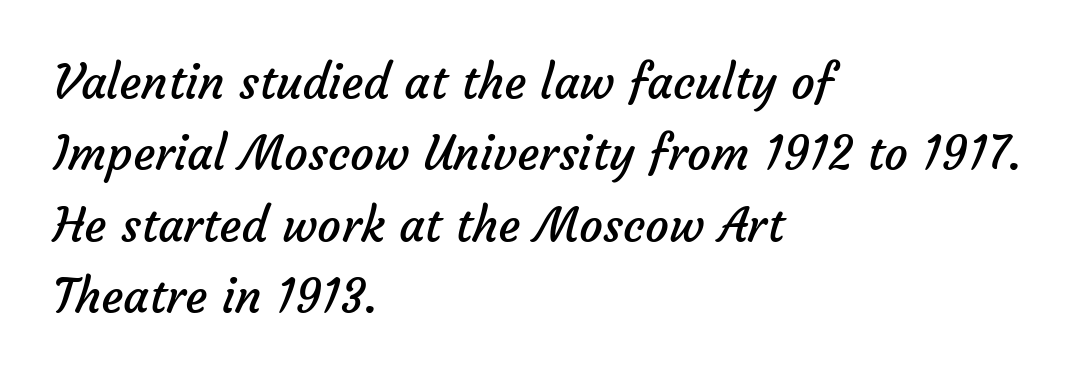
Q: Is the text bold? A: No.
Q: Is the typeface a serif or a sans-serif typeface? A: Sans-serif.
Q: Is the text underlined? A: No.
Q: How is the paragraph aligned? A: Left-aligned.
Q: Is the spacing between letters normal or unusually wide? A: Normal.
Q: Is the spacing between lines tight, normal or loose? A: Normal.
Q: Width (condensed, normal, or wide)? A: Normal.
Q: Stroke contrast? A: Low.
Q: x-height? A: Medium.
Q: Monospaced? A: No.
